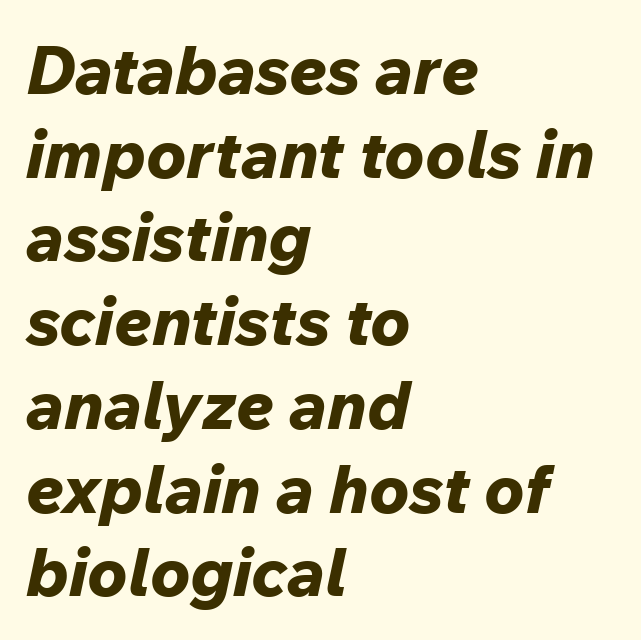
The image shows 67 px bold type, italic (leaning right); set left-aligned, normal line spacing (1.25x), normal letter spacing, not underlined; low stroke contrast and a medium x-height.
